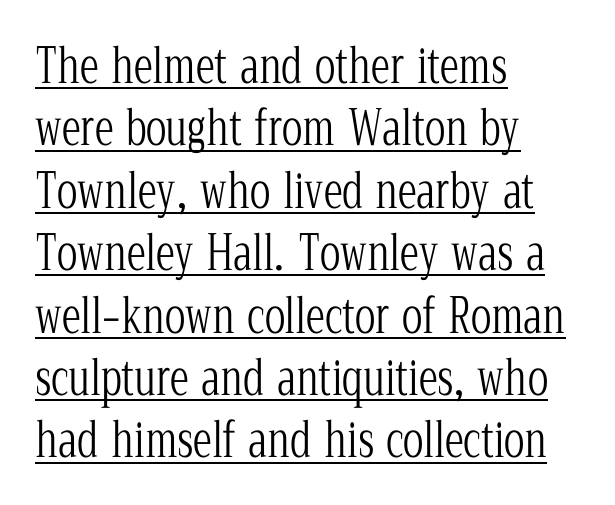
Q: Is the text bold? A: No.
Q: Is the text italic (slanted)? A: No, it is upright.
Q: Is the typeface a serif or a sans-serif typeface? A: Serif.
Q: Is the text underlined? A: Yes.
Q: How is the paragraph aligned? A: Left-aligned.
Q: Is the spacing between letters normal or unusually wide? A: Normal.
Q: Is the spacing between lines tight, normal or loose? A: Normal.
Q: Width (condensed, normal, or wide)? A: Condensed.
Q: Stroke contrast? A: Low.
Q: x-height? A: Medium.
Q: Monospaced? A: No.
